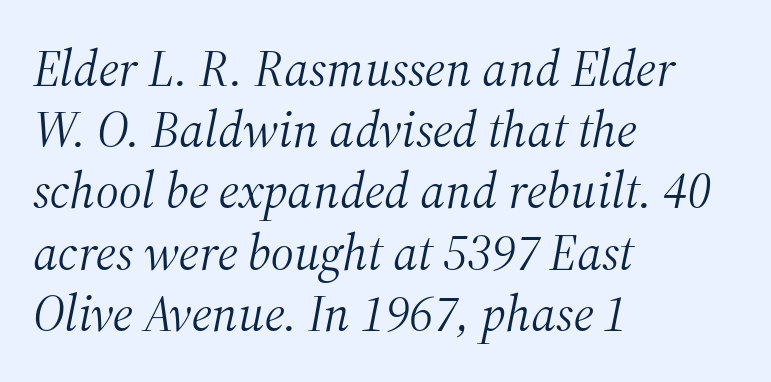
Q: Is the text bold? A: No.
Q: Is the text italic (slanted)? A: Yes, it leans right by about 12 degrees.
Q: Is the typeface a serif or a sans-serif typeface? A: Serif.
Q: Is the text underlined? A: No.
Q: How is the paragraph aligned? A: Left-aligned.
Q: Is the spacing between letters normal or unusually wide? A: Normal.
Q: Width (condensed, normal, or wide)? A: Normal.
Q: Stroke contrast? A: Medium.
Q: x-height? A: Medium.
Q: Monospaced? A: No.
